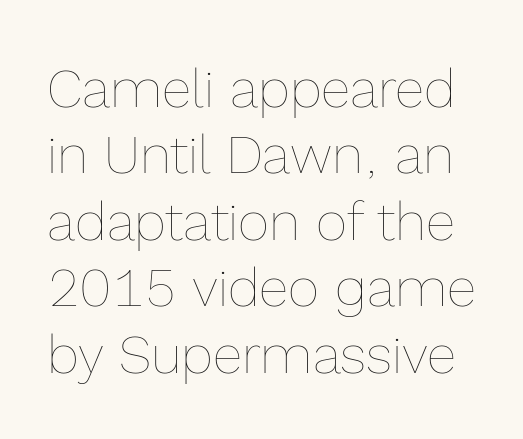
The image shows 54 px thin type, upright; set line spacing 1.23x, normal letter spacing, not underlined; a medium x-height.
